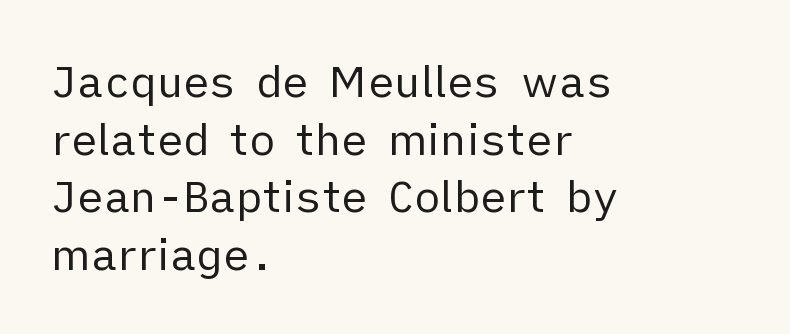
The setting favours the left margin, as ordinary paragraphs usually do. The designer went with a sans here, leaving each stem footless. The lettering stays uniformly vertical, giving the passage a roman look. Proportional: the letters do not fall into vertical columns.
